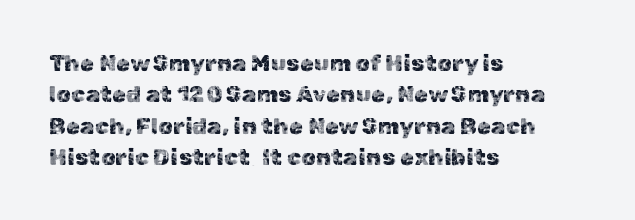
The passage shown is not underscored anywhere. The line texture is even and compact thanks to regular tracking. Nope, not italic — everything's standing straight. Each line starts at the same left margin while the right side varies. Notice how descenders clear the ascenders below comfortably — that's standard leading.
